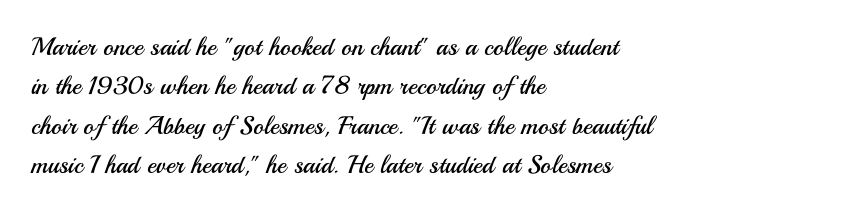
The image shows 25 px text type; set left-aligned, normal line spacing (1.58x), normal letter spacing, not underlined.
